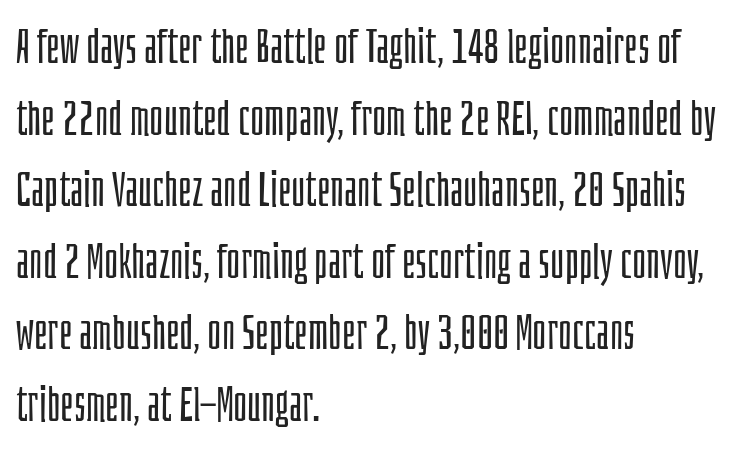
The image shows 48 px light, condensed sans-serif type, upright; set left-aligned, normal line spacing (1.49x), normal letter spacing, not underlined; low stroke contrast and a large x-height.
